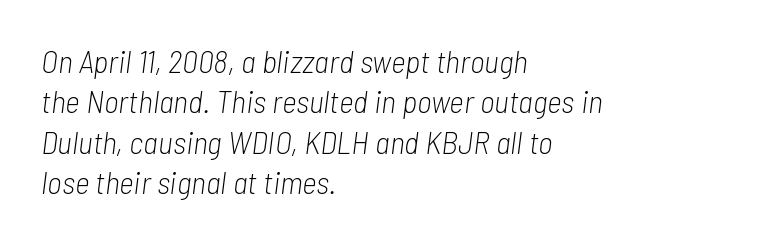
{"italic": "yes", "lean": "right", "slant_degrees": 7, "bold": "no", "weight": "light", "width": "condensed", "stroke_contrast": "low", "x_height": "medium", "monospaced": "no", "underline": "no", "align": "left", "line_spacing": "normal", "line_spacing_ratio": 1.26, "letter_spacing": "normal", "letter_spacing_em": 0.0, "glyph_px": 32}
